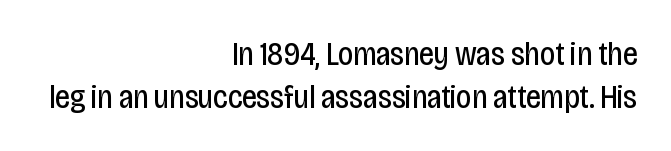
The image shows 33 px regular-weight, condensed sans-serif type, upright; set right-aligned, normal line spacing (1.29x), normal letter spacing, not underlined; low stroke contrast and a large x-height.
